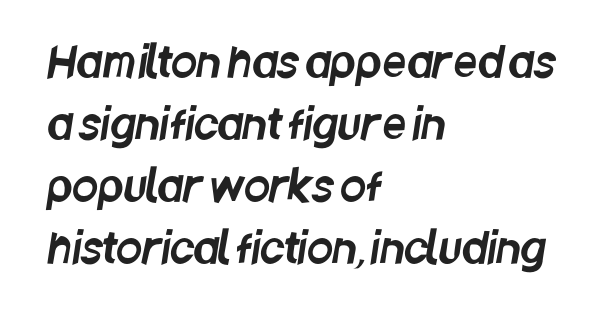
Horizontally, the lines are justified to the leading edge only. Here the designer chose a conventional face with non-uniform glyph widths. Is there much room between lines? A standard amount, neither cramped nor airy. The rendering keeps characters at their native spacing. Bare-footed words on every line.
